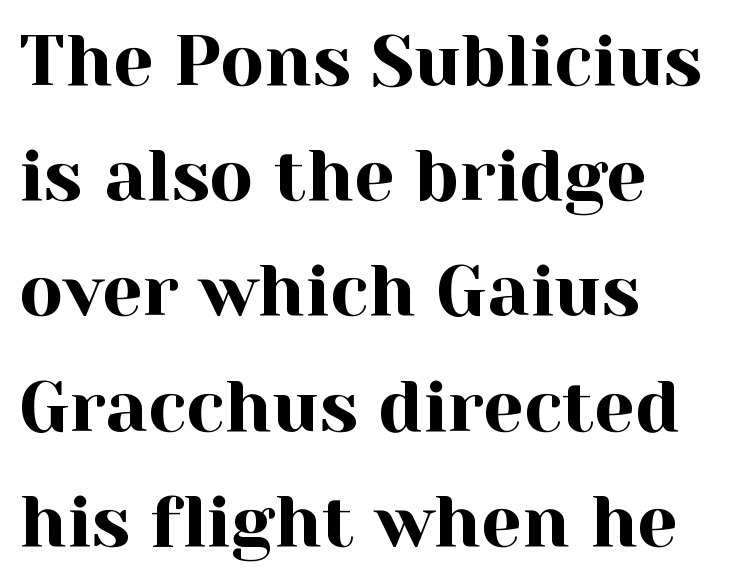
The image shows 72 px serif type, upright; set left-aligned, normal line spacing (1.6x), normal letter spacing, not underlined; a medium x-height.
